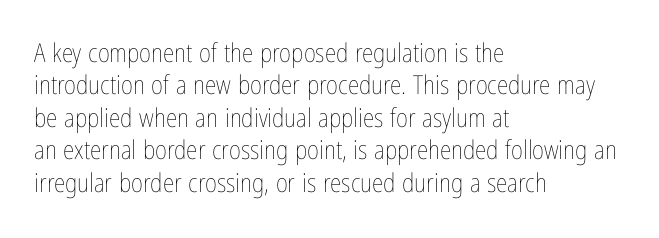
{"italic": "no", "bold": "no", "underline": "no", "align": "left", "line_spacing": "normal", "line_spacing_ratio": 1.25, "letter_spacing": "normal", "letter_spacing_em": 0.0, "glyph_px": 26}
